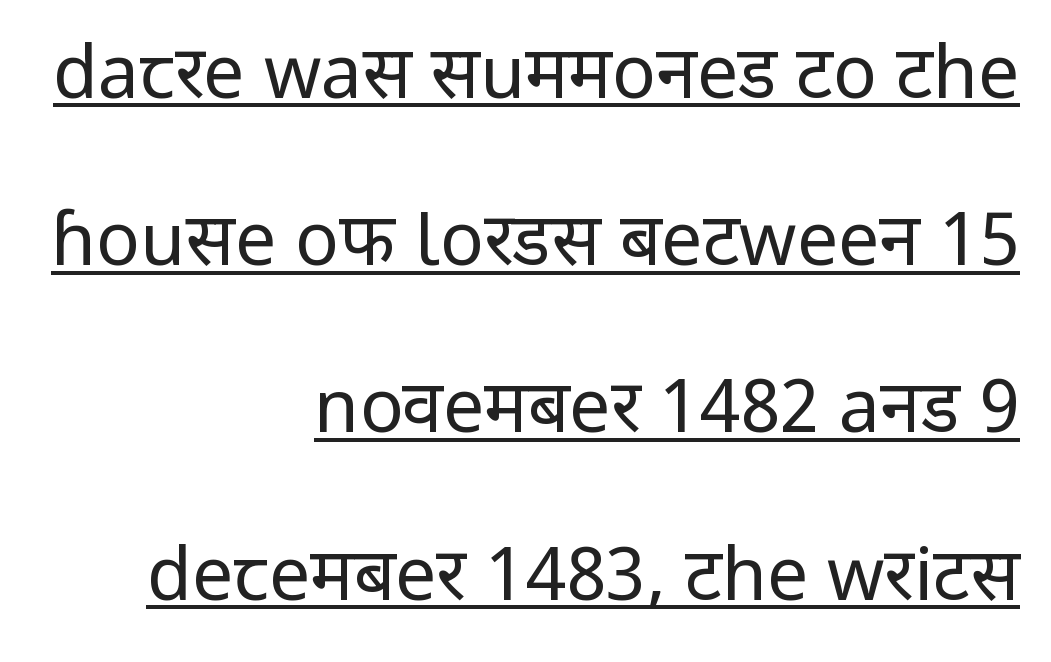
The letterforms sit shoulder to shoulder at normal distance. Check where the strokes stop: nothing finishes them off — pure sans. Reading down the block, your eye finds every line finishing at a fixed right position. Summary of weight: not heavy and not bold. Quick note: not italic, upright.
